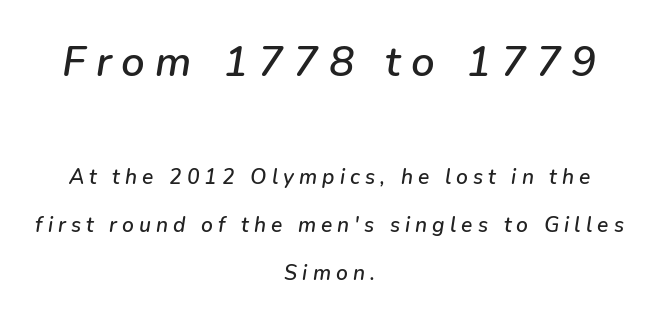
The image shows 42 px text type, italic (leaning right); set centered, loose line spacing (2.28x), unusually wide letter spacing (+0.24 em), not underlined; the first (top) block is 2.0x larger; low stroke contrast and a medium x-height.
